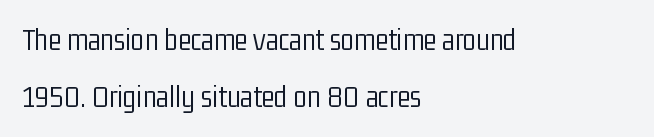
Grotesque or geometric, the face here clearly has no serifs. Horizontal alignment here is leftward, the default for most running prose. No letter is thick-stroked: the sample isn't bold. No word sits above an underline. Here the designer chose a conventional face with non-uniform glyph widths. This sample uses plain, unmodified letter spacing.
